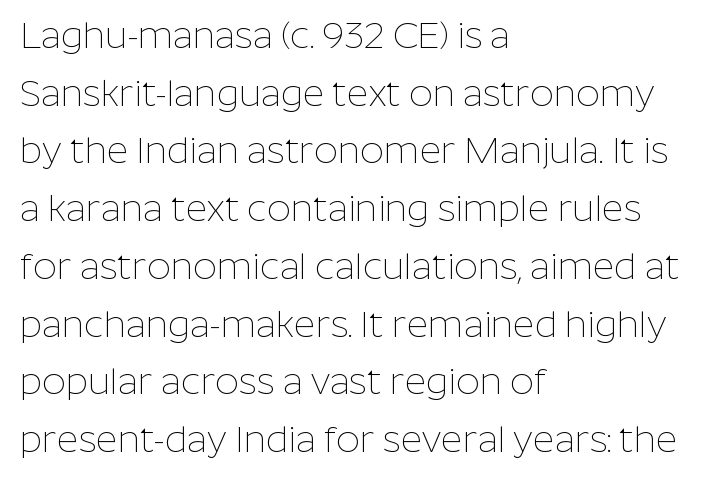
Q: Is the text bold? A: No.
Q: Is the text italic (slanted)? A: No, it is upright.
Q: Is the typeface a serif or a sans-serif typeface? A: Sans-serif.
Q: Is the text underlined? A: No.
Q: How is the paragraph aligned? A: Left-aligned.
Q: Is the spacing between letters normal or unusually wide? A: Normal.
Q: Is the spacing between lines tight, normal or loose? A: Normal.
Q: Width (condensed, normal, or wide)? A: Normal.
Q: Stroke contrast? A: Low.
Q: x-height? A: Medium.
Q: Monospaced? A: No.
